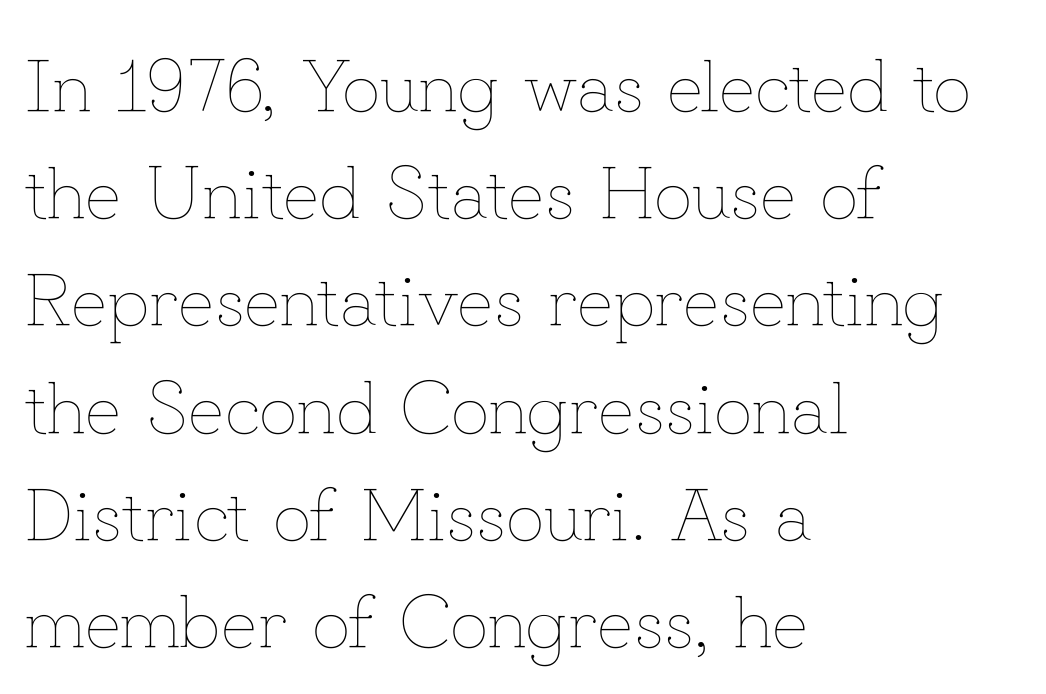
You could not count columns in this text — the font is proportionally spaced. Normally led — the rows are evenly, conventionally spaced. Compared with a typical body face, this is equally light or lighter still. The lettering holds an erect, upright posture throughout. Each word holds together tightly as a unit, with standard inter-letter gaps. The string is rendered with underlining switched off.
